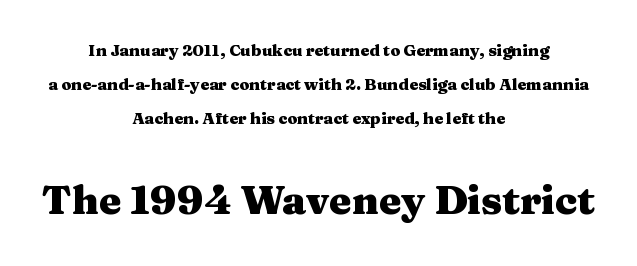
Small tapered or slab feet sit at the stroke ends, so this counts as serif. Look at the tracking — it's just the regular setting, nothing added. The lettering stays uniformly vertical, giving the passage a roman look. A student would notice the bottom passage is typeset larger than what precedes it.
